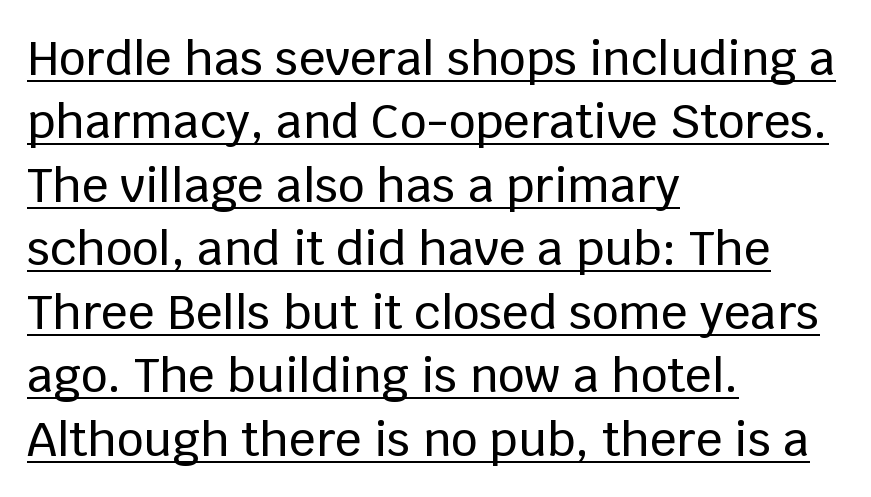
{"serif": "no", "italic": "no", "width": "normal", "stroke_contrast": "low", "x_height": "large", "monospaced": "no", "underline": "yes", "align": "left", "line_spacing": "normal", "line_spacing_ratio": 1.35, "letter_spacing": "normal", "letter_spacing_em": 0.0, "glyph_px": 47}
